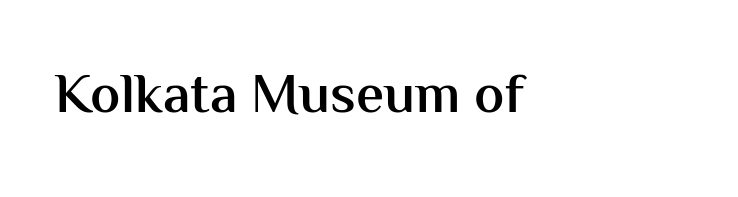
{"serif": "no", "italic": "no", "bold": "semi", "weight": "semibold", "width": "normal", "stroke_contrast": "medium", "x_height": "medium", "monospaced": "no", "underline": "no", "align": "left", "letter_spacing": "normal", "letter_spacing_em": 0.0, "glyph_px": 56}
